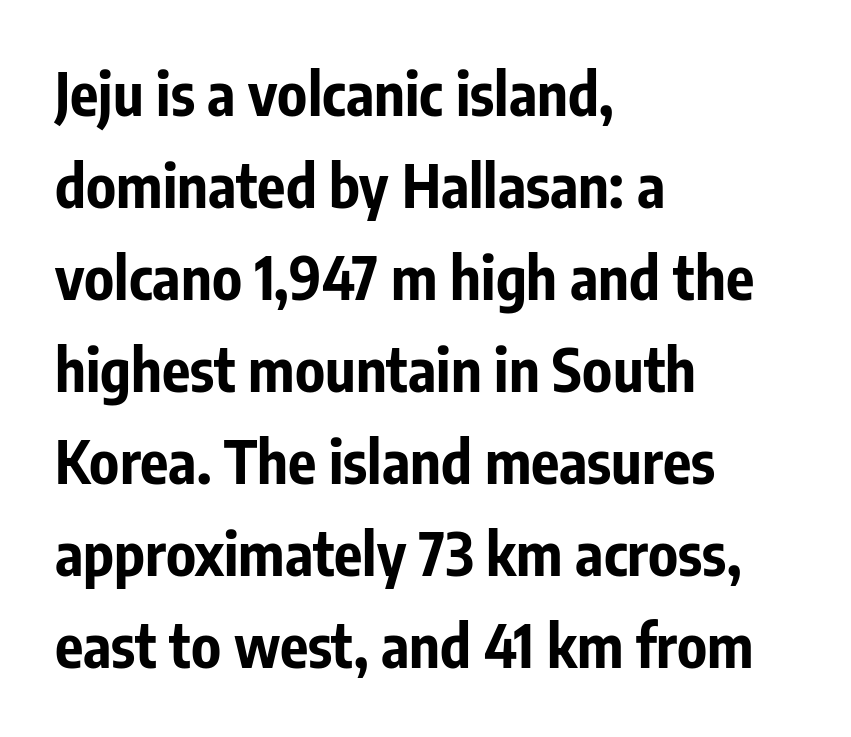
Type style note: lacks serifs. Is the block centered? No — it sits flush against the left margin. In terms of letterspacing, this is plain default setting. The rendering uses natural spacing where letterforms have individual widths.
